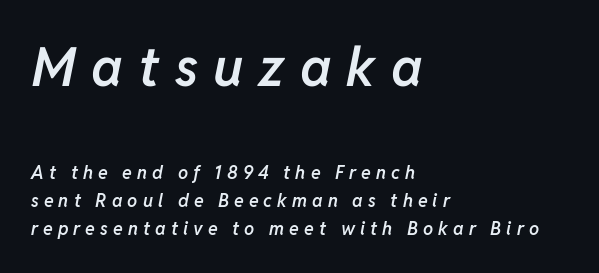
The image shows 54 px semibold type, italic (leaning right); set left-aligned, normal line spacing (1.58x), unusually wide letter spacing (+0.28 em), not underlined; the first (top) block is 3.0x larger; low stroke contrast and a medium x-height.
